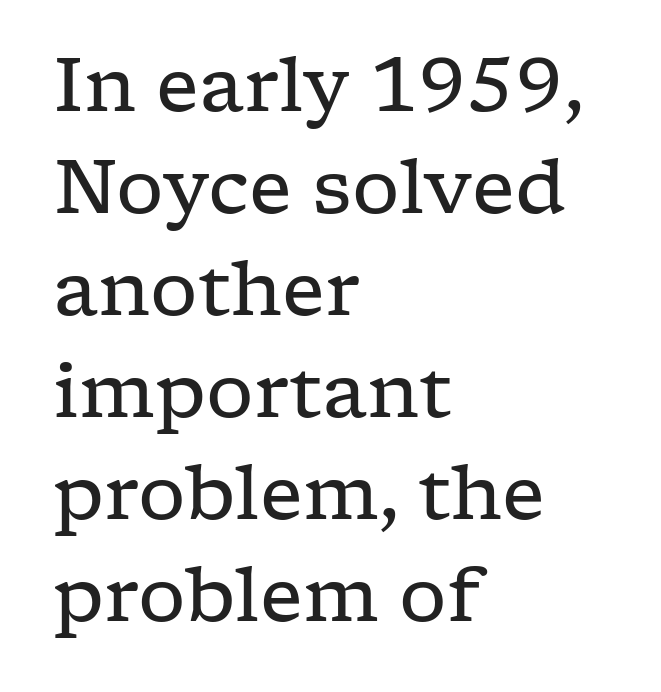
These lines are rendered in a variable-pitch font. Each row of text sits above clean, open space. Quick note: interline space is typical. Little horizontal feet cap the strokes, marking this as serif type. Weight: not bold — regular or lighter. The ragged edge is on the right, which tells us the setting is flush left.
